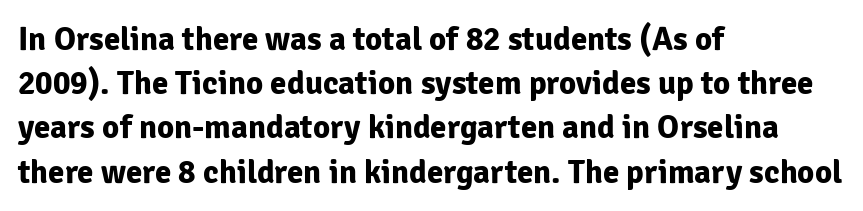
A dark, heavy texture on the line: the type is bold. Do the characters align in a grid? No, the font is proportional. Characters follow at the spacing the type designer built in. The type sits square on the baseline with zero lean. Clear beneath every line of the passage. The rendering anchors every line to the left-hand side.
